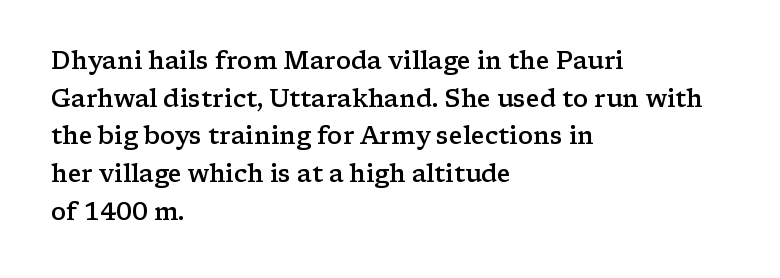
The image shows 24 px text type, upright; set left-aligned, normal line spacing (1.57x), normal letter spacing, not underlined.
